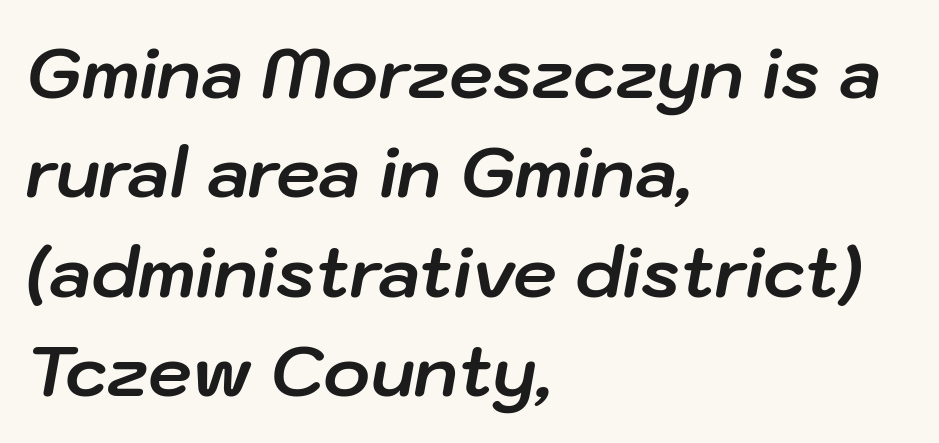
{"italic": "yes", "lean": "right", "slant_degrees": 10, "bold": "yes", "weight": "bold", "width": "normal", "stroke_contrast": "low", "x_height": "medium", "monospaced": "no", "underline": "no", "align": "left", "line_spacing": "normal", "line_spacing_ratio": 1.42, "letter_spacing": "normal", "letter_spacing_em": 0.0, "glyph_px": 70}
